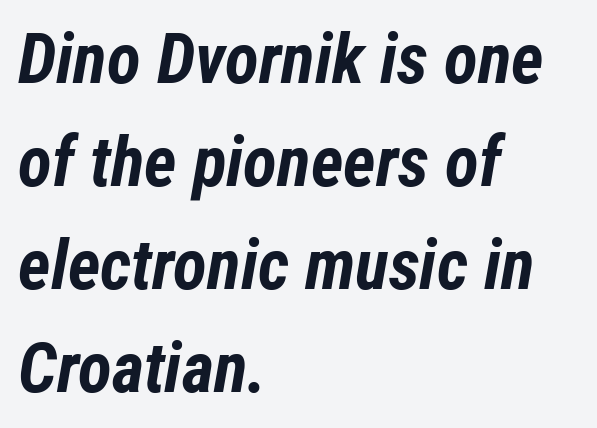
{"italic": "yes", "lean": "right", "slant_degrees": 12, "bold": "yes", "weight": "bold", "width": "condensed", "stroke_contrast": "low", "x_height": "medium", "monospaced": "no", "underline": "no", "align": "left", "line_spacing": "normal", "line_spacing_ratio": 1.47, "letter_spacing": "normal", "letter_spacing_em": 0.0, "glyph_px": 70}
